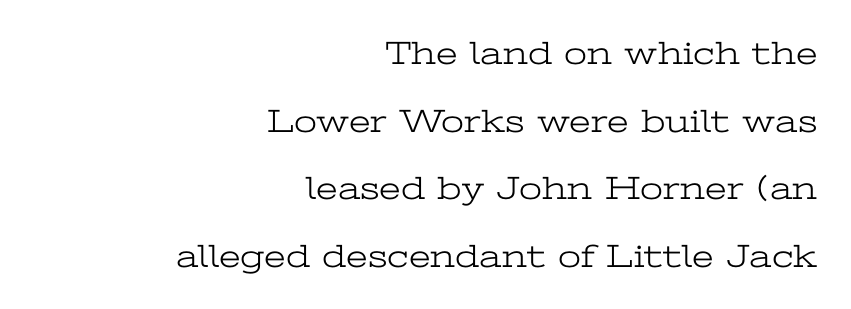
The image shows 33 px light, wide serif type, upright; set right-aligned, loose line spacing (2.05x), normal letter spacing, not underlined; low stroke contrast and a medium x-height.
